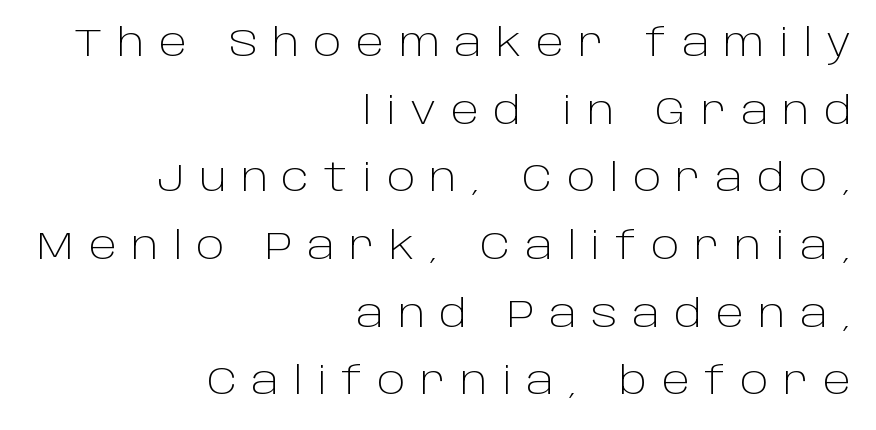
Q: Is the text bold? A: No.
Q: Is the text italic (slanted)? A: No, it is upright.
Q: Is the typeface a serif or a sans-serif typeface? A: Sans-serif.
Q: Is the text underlined? A: No.
Q: How is the paragraph aligned? A: Right-aligned.
Q: Is the spacing between letters normal or unusually wide? A: Unusually wide.
Q: Width (condensed, normal, or wide)? A: Normal.
Q: Stroke contrast? A: Low.
Q: x-height? A: Large.
Q: Monospaced? A: No.
